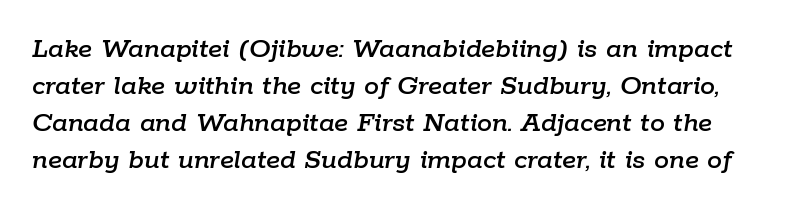
Would a proofreader flag this as italicized? Yes. The rendering uses natural spacing where letterforms have individual widths. Unmarked baselines from the first word to the last. Standard letterfit; no display-style spreading of the glyphs.
